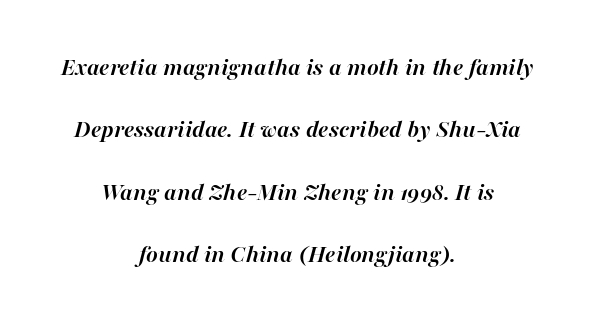
Q: Is the text bold? A: Yes.
Q: Is the text italic (slanted)? A: Yes, it leans right by about 16 degrees.
Q: Is the text underlined? A: No.
Q: How is the paragraph aligned? A: Centered.
Q: Is the spacing between letters normal or unusually wide? A: Normal.
Q: Is the spacing between lines tight, normal or loose? A: Loose.
